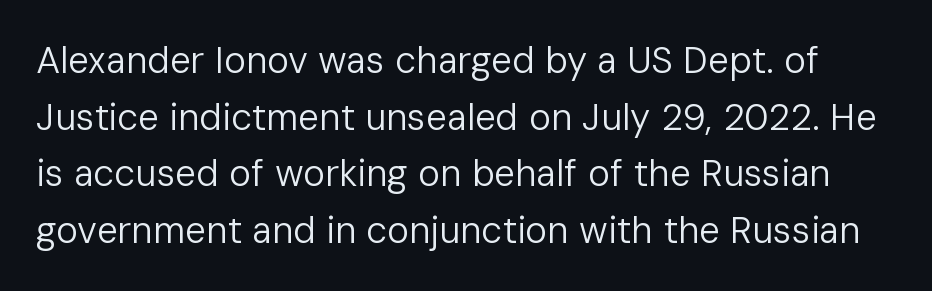
The image shows 37 px regular-weight sans-serif type, upright; set normal line spacing (1.53x), normal letter spacing, not underlined; low stroke contrast and a medium x-height.
